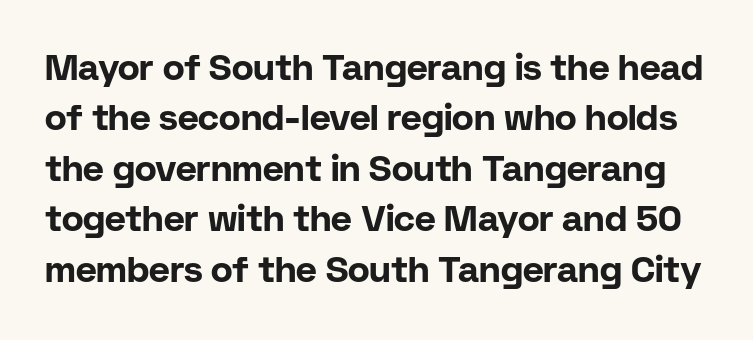
{"serif": "no", "italic": "no", "bold": "yes", "weight": "bold", "width": "normal", "stroke_contrast": "low", "x_height": "medium", "monospaced": "no", "underline": "no", "line_spacing": "normal", "line_spacing_ratio": 1.4, "letter_spacing": "normal", "letter_spacing_em": 0.0, "glyph_px": 36}
